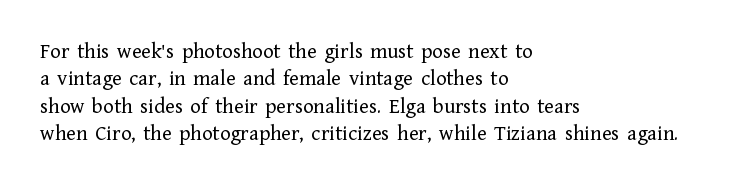
Counters stay open thanks to moderate or lighter strokes. All the whitespace from short lines collects on the right. Normally led — the rows are evenly, conventionally spaced. The glyphs are unaccompanied by any horizontal stroke below them.
